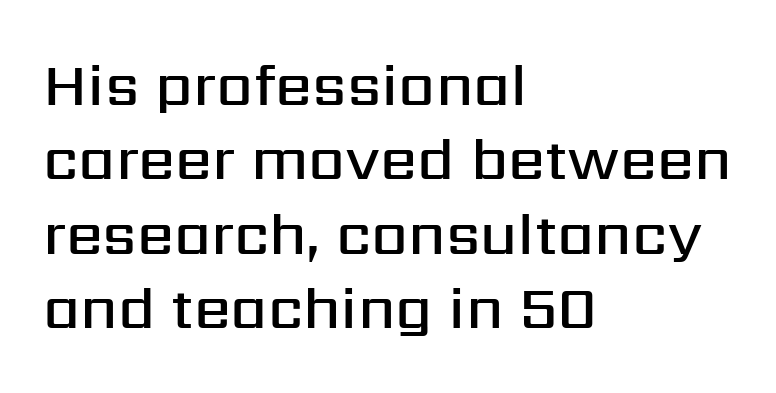
The image shows 59 px semibold sans-serif type, upright; set left-aligned, normal line spacing (1.26x), normal letter spacing, not underlined; medium stroke contrast and a medium x-height.
